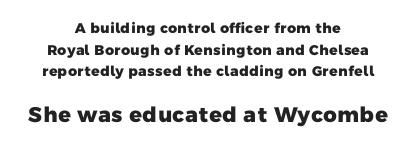
Q: Is the text bold? A: Yes.
Q: Is the text underlined? A: No.
Q: How is the paragraph aligned? A: Centered.
Q: Is the spacing between letters normal or unusually wide? A: Normal.
Q: Is the spacing between lines tight, normal or loose? A: Normal.
Q: Which block of text is set in a larger size, the first (top) or the second (bottom)? A: The second (bottom) one.
